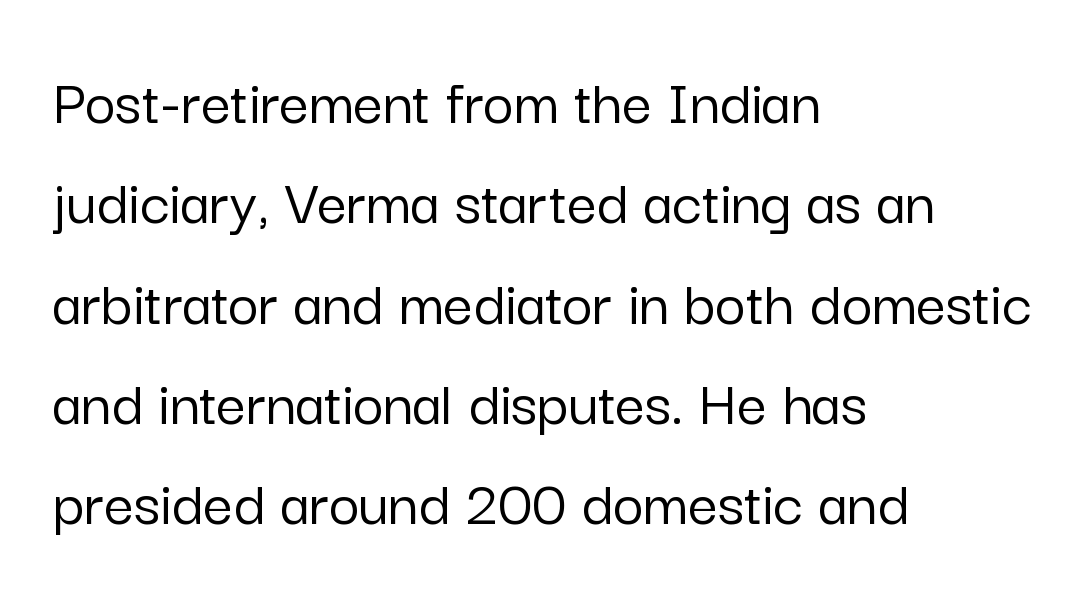
Q: Is the text italic (slanted)? A: No, it is upright.
Q: Is the typeface a serif or a sans-serif typeface? A: Sans-serif.
Q: Is the text underlined? A: No.
Q: How is the paragraph aligned? A: Left-aligned.
Q: Is the spacing between letters normal or unusually wide? A: Normal.
Q: Is the spacing between lines tight, normal or loose? A: Normal.
Q: Width (condensed, normal, or wide)? A: Normal.
Q: Stroke contrast? A: Low.
Q: x-height? A: Medium.
Q: Monospaced? A: No.
